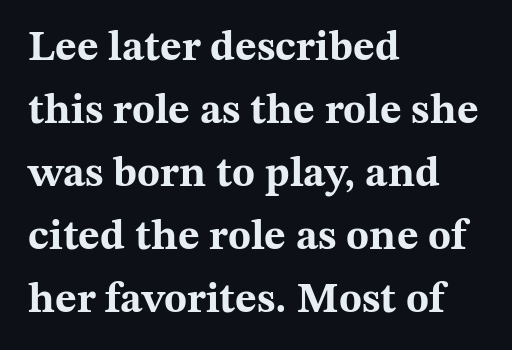
{"serif": "yes", "italic": "no", "bold": "yes", "weight": "bold", "width": "wide", "stroke_contrast": "medium", "x_height": "medium", "monospaced": "no", "underline": "no", "align": "left", "line_spacing": "normal", "line_spacing_ratio": 1.5, "letter_spacing": "normal", "letter_spacing_em": 0.0, "glyph_px": 42}
